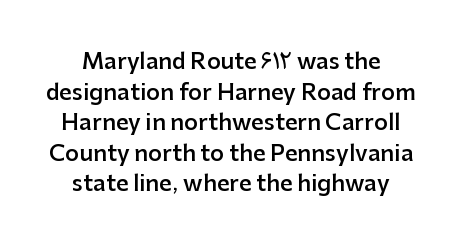
The image shows 22 px text type, upright; set normal line spacing (1.39x), normal letter spacing, not underlined.
